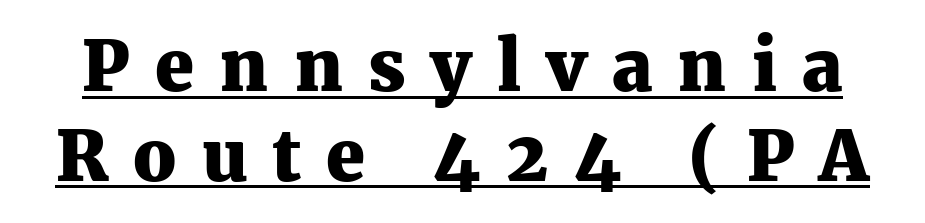
Is there much room between lines? A standard amount, neither cramped nor airy. Each word looks stretched out because of the extra space between its letters. Posture: vertical. The sample's only ornament is a line tracing under the words.
